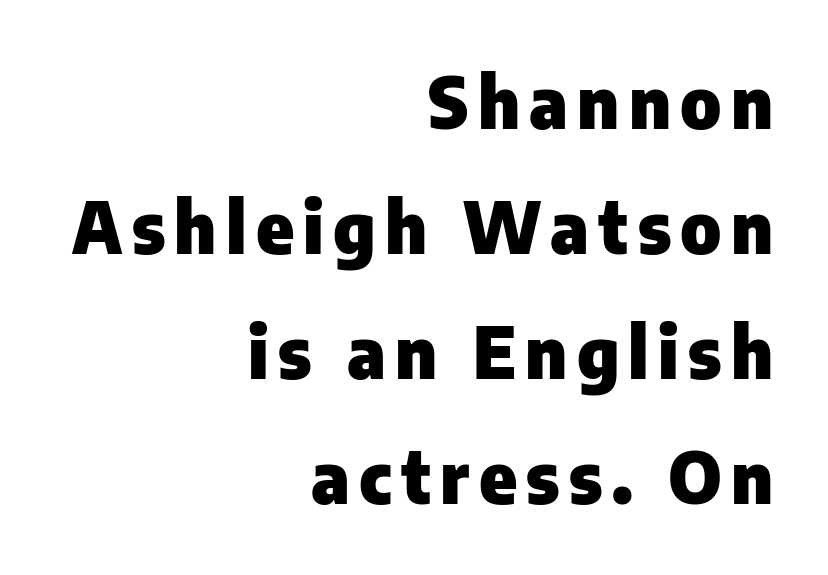
Q: Is the text bold? A: Yes.
Q: Is the text italic (slanted)? A: No, it is upright.
Q: Is the typeface a serif or a sans-serif typeface? A: Sans-serif.
Q: Is the text underlined? A: No.
Q: How is the paragraph aligned? A: Right-aligned.
Q: Width (condensed, normal, or wide)? A: Normal.
Q: Stroke contrast? A: Low.
Q: x-height? A: Medium.
Q: Monospaced? A: No.
